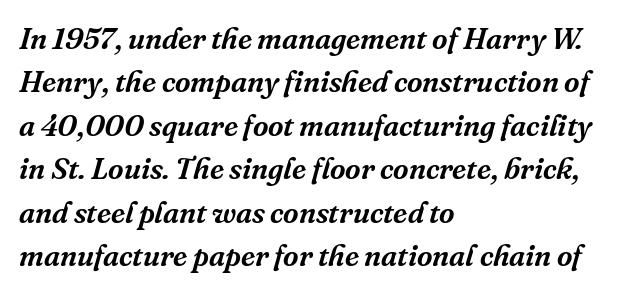
The image shows 30 px serif type, italic (leaning right); set left-aligned, normal line spacing (1.45x), normal letter spacing, not underlined; medium stroke contrast and a medium x-height.
